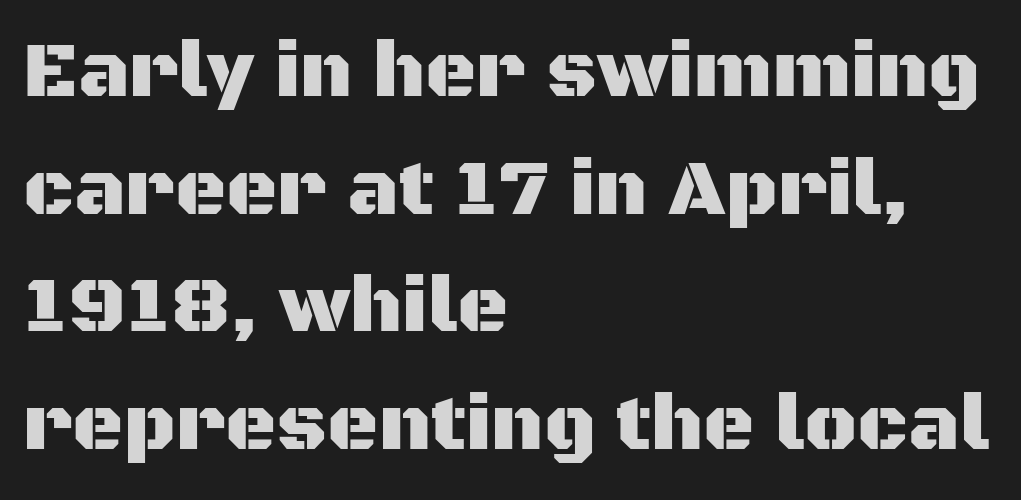
{"serif": "no", "italic": "no", "width": "normal", "stroke_contrast": "medium", "x_height": "large", "monospaced": "no", "underline": "no", "align": "left", "line_spacing": "normal", "line_spacing_ratio": 1.49, "letter_spacing": "normal", "letter_spacing_em": 0.0, "glyph_px": 79}
